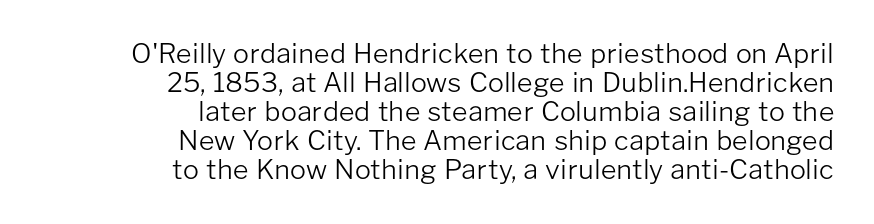
{"italic": "no", "bold": "no", "underline": "no", "align": "right", "line_spacing": "tight", "line_spacing_ratio": 1.07, "letter_spacing": "normal", "letter_spacing_em": 0.0, "glyph_px": 27}
